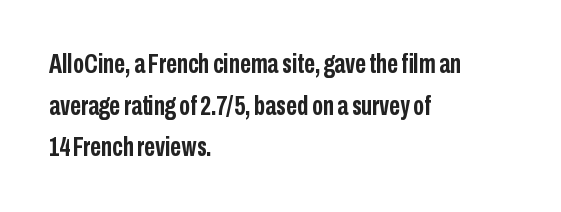
Q: Is the text bold? A: Yes.
Q: Is the text italic (slanted)? A: No, it is upright.
Q: Is the text underlined? A: No.
Q: How is the paragraph aligned? A: Left-aligned.
Q: Is the spacing between letters normal or unusually wide? A: Normal.
Q: Is the spacing between lines tight, normal or loose? A: Normal.
